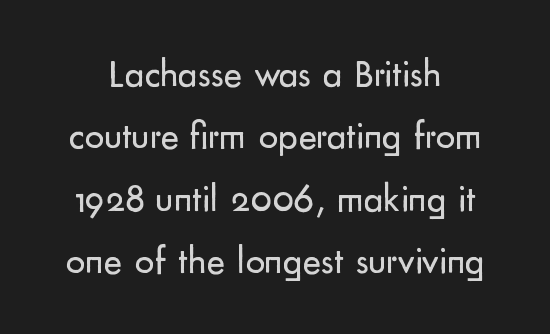
Q: Is the text bold? A: No.
Q: Is the text italic (slanted)? A: No, it is upright.
Q: Is the typeface a serif or a sans-serif typeface? A: Sans-serif.
Q: Is the text underlined? A: No.
Q: Is the spacing between letters normal or unusually wide? A: Normal.
Q: Is the spacing between lines tight, normal or loose? A: Normal.
Q: Width (condensed, normal, or wide)? A: Normal.
Q: Stroke contrast? A: Low.
Q: x-height? A: Small.
Q: Monospaced? A: No.
